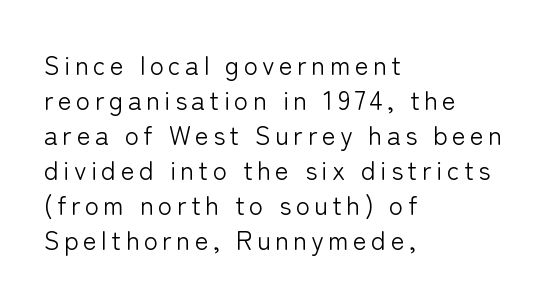
The image shows 26 px text type, upright; set left-aligned, normal line spacing (1.35x), not underlined.
